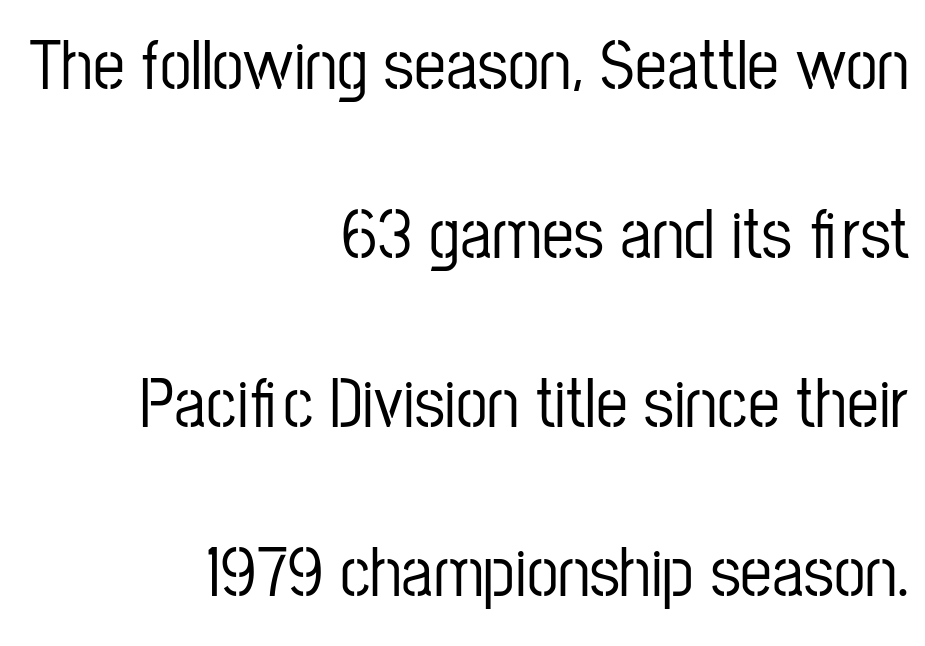
Q: Is the text italic (slanted)? A: No, it is upright.
Q: Is the typeface a serif or a sans-serif typeface? A: Sans-serif.
Q: Is the text underlined? A: No.
Q: How is the paragraph aligned? A: Right-aligned.
Q: Is the spacing between letters normal or unusually wide? A: Normal.
Q: Is the spacing between lines tight, normal or loose? A: Loose.
Q: Width (condensed, normal, or wide)? A: Condensed.
Q: Stroke contrast? A: Low.
Q: x-height? A: Medium.
Q: Monospaced? A: No.
